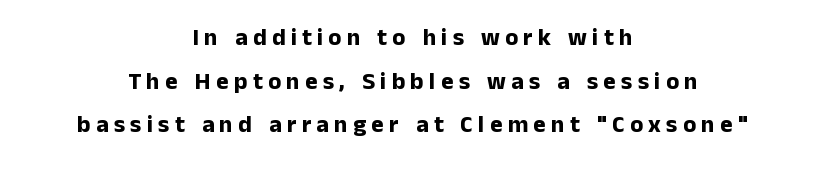
{"italic": "no", "bold": "yes", "underline": "no", "align": "center", "line_spacing_ratio": 1.82, "letter_spacing": "wide", "letter_spacing_em": 0.22, "glyph_px": 24}
